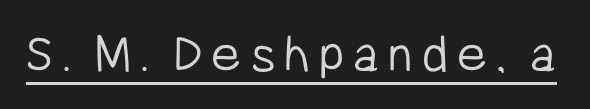
Decoration check: the copy is underlined. Vertical stems look standard width or narrower in stroke. These lines are composed in type without serifs. The typography opts for an upright posture over an oblique one. Do the characters align in a grid? No, the font is proportional.
